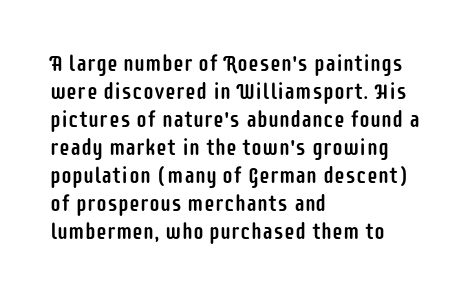
Q: Is the text italic (slanted)? A: No, it is upright.
Q: Is the text underlined? A: No.
Q: How is the paragraph aligned? A: Left-aligned.
Q: Is the spacing between letters normal or unusually wide? A: Normal.
Q: Is the spacing between lines tight, normal or loose? A: Normal.
